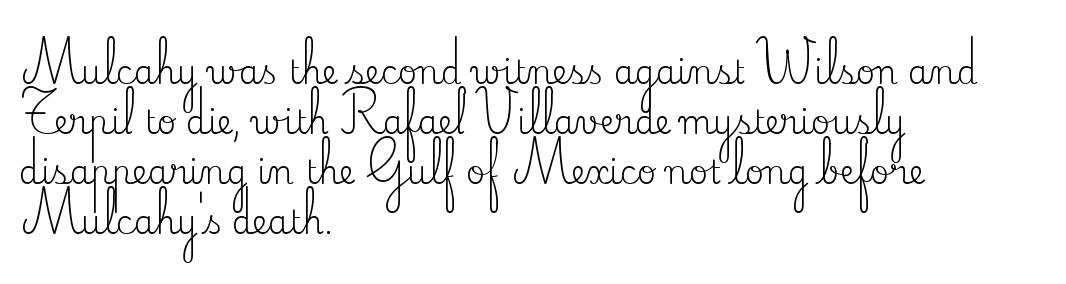
Letter spacing: default. Descenders hang freely into open space. I'd call this a serif setting — the letters wear small feet. Rows of type keep a routine distance in the vertical direction. No letter is thick-stroked: the sample isn't bold.
